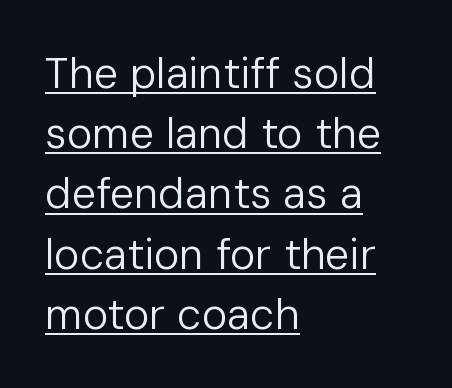
The image shows 43 px regular-weight sans-serif type, upright; set left-aligned, normal line spacing (1.4x), normal letter spacing, underlined; low stroke contrast and a medium x-height.
